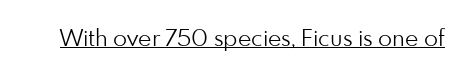
Q: Is the text bold? A: No.
Q: Is the text italic (slanted)? A: No, it is upright.
Q: Is the text underlined? A: Yes.
Q: Is the spacing between letters normal or unusually wide? A: Normal.
